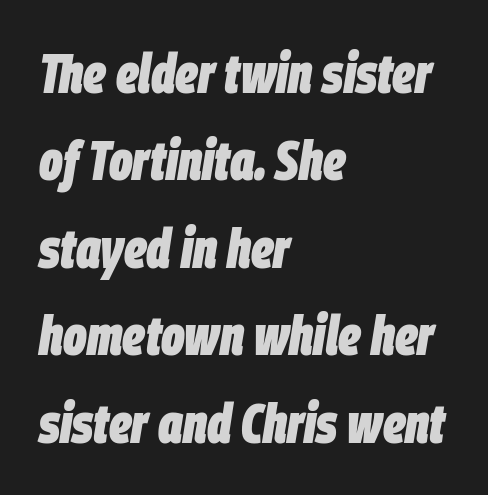
Q: Is the text bold? A: Yes.
Q: Is the text italic (slanted)? A: Yes, it leans right by about 9 degrees.
Q: Is the text underlined? A: No.
Q: How is the paragraph aligned? A: Left-aligned.
Q: Is the spacing between letters normal or unusually wide? A: Normal.
Q: Is the spacing between lines tight, normal or loose? A: Normal.
Q: Width (condensed, normal, or wide)? A: Condensed.
Q: Stroke contrast? A: Low.
Q: x-height? A: Large.
Q: Monospaced? A: No.
